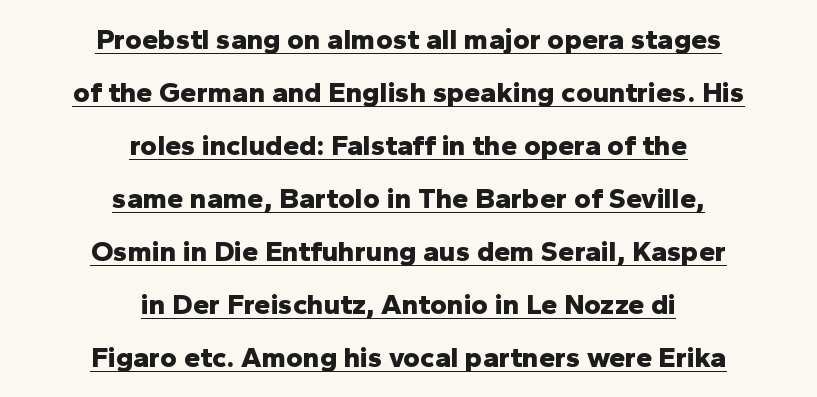
Q: Is the text bold? A: Yes.
Q: Is the text italic (slanted)? A: No, it is upright.
Q: Is the typeface a serif or a sans-serif typeface? A: Sans-serif.
Q: Is the text underlined? A: Yes.
Q: How is the paragraph aligned? A: Centered.
Q: Is the spacing between letters normal or unusually wide? A: Normal.
Q: Width (condensed, normal, or wide)? A: Normal.
Q: Stroke contrast? A: Low.
Q: x-height? A: Medium.
Q: Monospaced? A: No.
